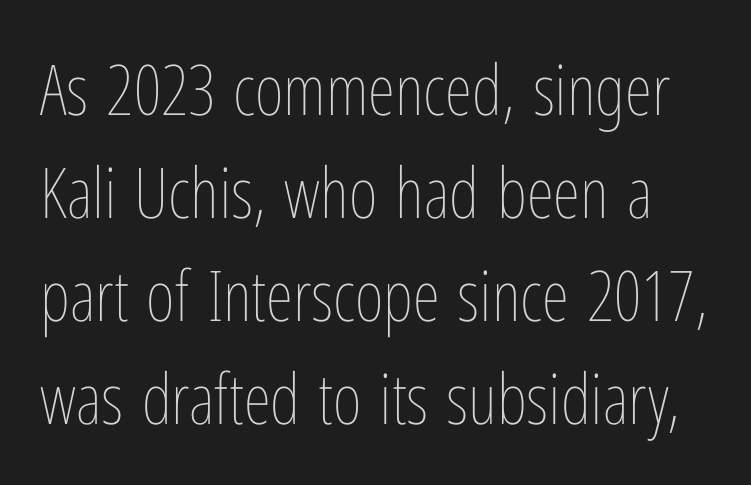
{"italic": "no", "bold": "no", "weight": "thin", "width": "condensed", "stroke_contrast": "low", "x_height": "medium", "monospaced": "no", "underline": "no", "line_spacing": "normal", "line_spacing_ratio": 1.47, "letter_spacing": "normal", "letter_spacing_em": 0.0, "glyph_px": 70}
